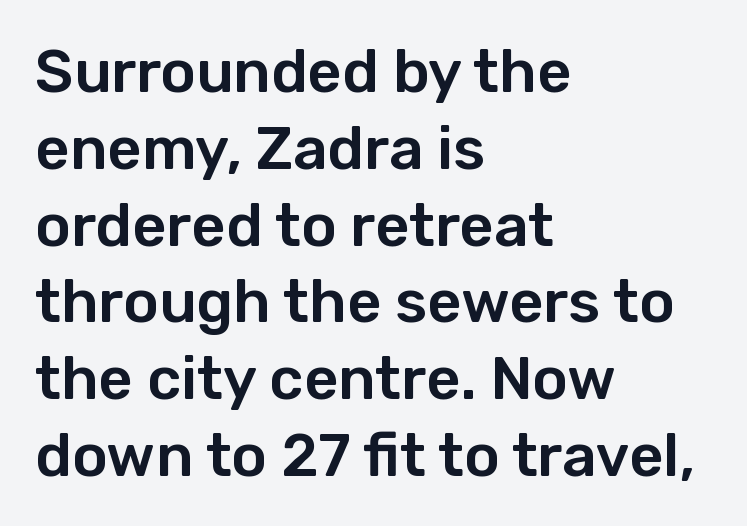
{"serif": "no", "italic": "no", "width": "normal", "stroke_contrast": "low", "x_height": "medium", "monospaced": "no", "underline": "no", "align": "left", "line_spacing": "normal", "line_spacing_ratio": 1.28, "letter_spacing": "normal", "letter_spacing_em": 0.0, "glyph_px": 60}
